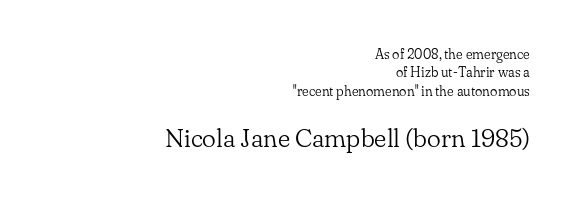
{"italic": "no", "bold": "no", "underline": "no", "align": "right", "line_spacing": "normal", "line_spacing_ratio": 1.32, "letter_spacing": "normal", "letter_spacing_em": 0.0, "larger_block": "second", "size_ratio": 1.86, "glyph_px": 26}
